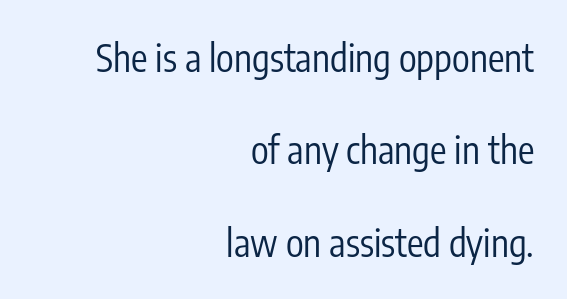
{"serif": "no", "italic": "no", "bold": "no", "weight": "regular", "width": "condensed", "stroke_contrast": "low", "x_height": "medium", "monospaced": "no", "underline": "no", "align": "right", "line_spacing": "loose", "line_spacing_ratio": 2.5, "letter_spacing": "normal", "letter_spacing_em": 0.0, "glyph_px": 37}
